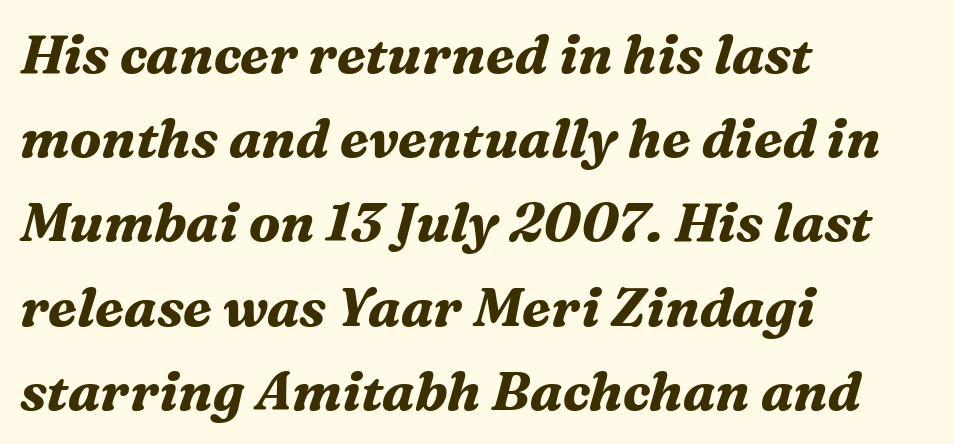
{"serif": "yes", "italic": "yes", "lean": "right", "slant_degrees": 16, "bold": "yes", "weight": "bold", "width": "normal", "stroke_contrast": "medium", "x_height": "medium", "monospaced": "no", "underline": "no", "align": "left", "line_spacing": "normal", "line_spacing_ratio": 1.56, "letter_spacing": "normal", "letter_spacing_em": 0.0, "glyph_px": 54}
